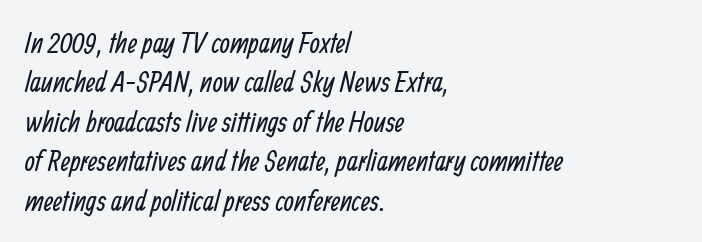
Horizontally, the lines are justified to the leading edge only. Look at the bottom of the vertical strokes: they stop flat, with no serifs. The font sits on the lighter half of the weight spectrum, regular included. Notice how descenders clear the ascenders below comfortably — that's standard leading. In terms of letterspacing, this is plain default setting.
